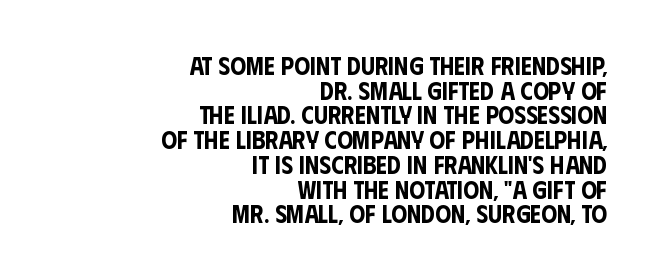
The image shows 25 px text type, upright; set right-aligned, tight line spacing (0.99x), normal letter spacing, not underlined.
